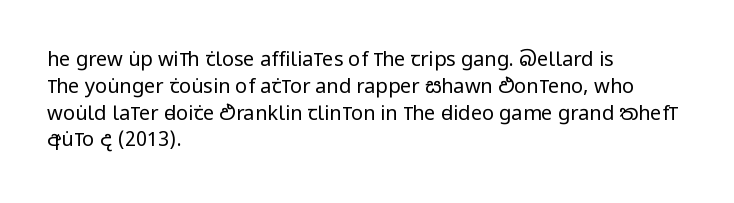
{"italic": "no", "bold": "no", "underline": "no", "align": "left", "line_spacing": "normal", "line_spacing_ratio": 1.34, "letter_spacing": "normal", "letter_spacing_em": 0.0, "glyph_px": 20}
